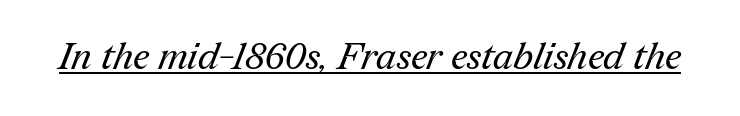
Unlike a clean sans, this face finishes its strokes with serifs. Letter spacing: default. The letterforms sit at book weight or below. Emphasis is given by a line drawn under the lettering. This sample has the flowing, uneven cadence of proportional lettering.
